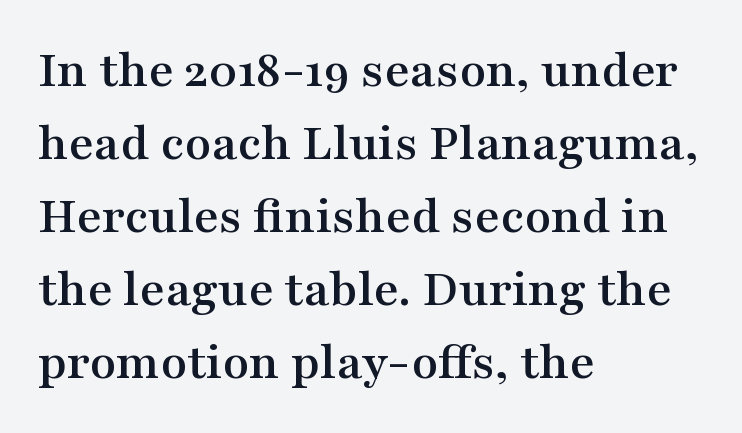
{"serif": "yes", "italic": "no", "width": "wide", "stroke_contrast": "medium", "x_height": "medium", "monospaced": "no", "underline": "no", "align": "left", "line_spacing": "normal", "line_spacing_ratio": 1.35, "letter_spacing": "normal", "letter_spacing_em": 0.0, "glyph_px": 54}
